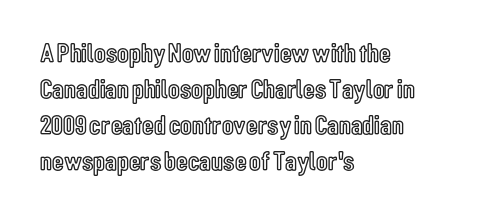
Q: Is the text italic (slanted)? A: No, it is upright.
Q: Is the text underlined? A: No.
Q: How is the paragraph aligned? A: Left-aligned.
Q: Is the spacing between letters normal or unusually wide? A: Normal.
Q: Is the spacing between lines tight, normal or loose? A: Normal.
